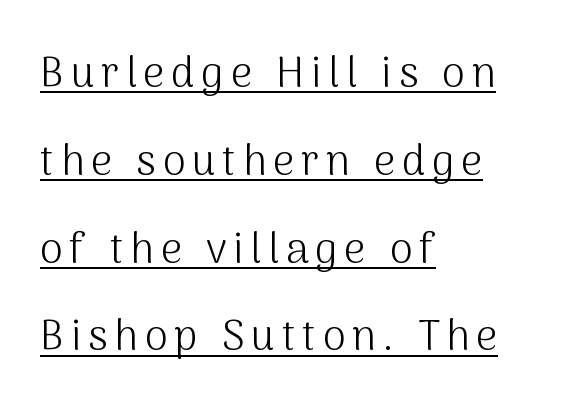
The image shows 42 px light sans-serif type, upright; set left-aligned, loose line spacing (2.09x), underlined; medium stroke contrast and a medium x-height.
